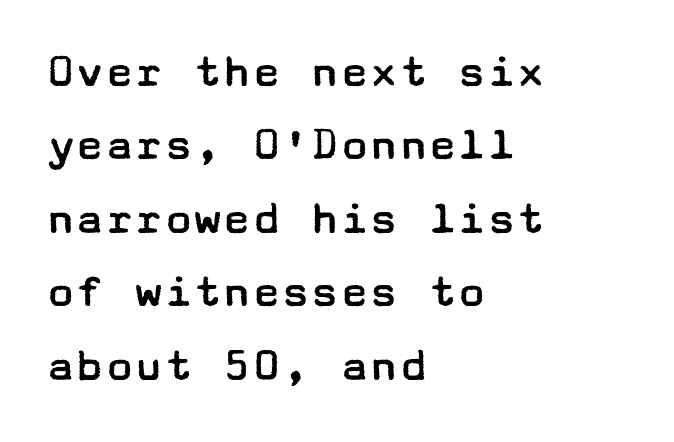
The image shows 49 px regular-weight, wide sans-serif type, upright; set left-aligned, normal line spacing (1.5x), normal letter spacing, not underlined; low stroke contrast and a medium x-height.
